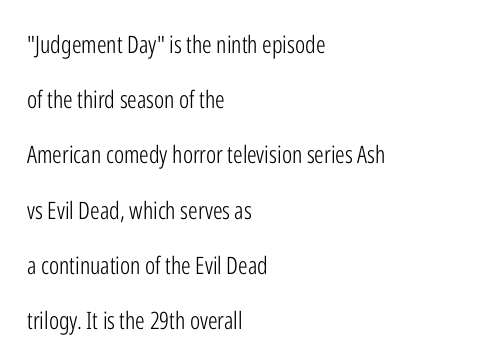
No word sits above an underline. The typesetting does not lean heavy: it is not bold. The lines in this sample share a left origin and differ only in where they stop. A roman cut, with each character standing at attention. How would I describe the line gaps? Wide and relaxed. The horizontal fit of the characters is conventional and even.
